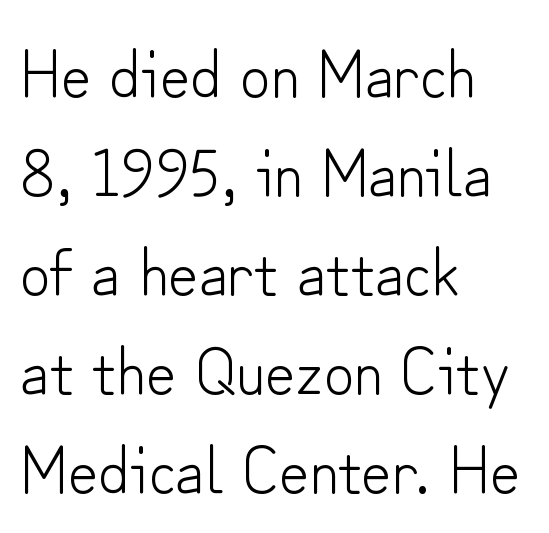
The string is rendered with underlining switched off. The paragraph shown leans on its left margin. What kind of face is this? One without serifs — a sans. The strokes are not fattened; the text isn't bold. The leading is moderate, giving the passage an even texture.
